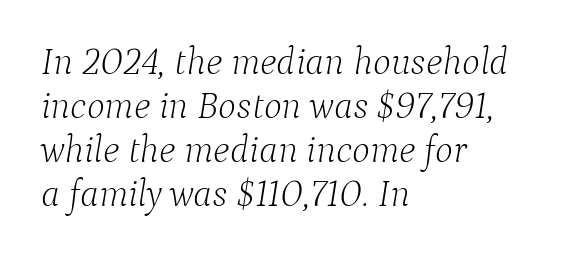
Compared with typical body copy, the letter spacing here is the same. The cut favours lightness, reaching ordinary text weight at its darkest. Casual observation: everything's shoved over to the left. The glyphs in this specimen are seriffed. An italicized treatment has been applied to the whole sample.
